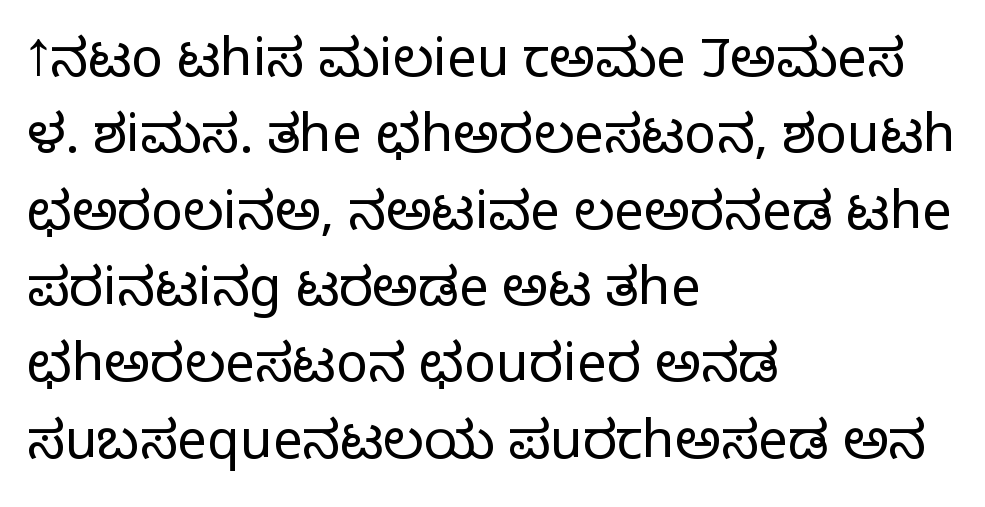
Q: Is the text bold? A: No.
Q: Is the text italic (slanted)? A: No, it is upright.
Q: Is the typeface a serif or a sans-serif typeface? A: Sans-serif.
Q: Is the text underlined? A: No.
Q: How is the paragraph aligned? A: Left-aligned.
Q: Is the spacing between letters normal or unusually wide? A: Normal.
Q: Is the spacing between lines tight, normal or loose? A: Normal.
Q: Width (condensed, normal, or wide)? A: Normal.
Q: Stroke contrast? A: Low.
Q: x-height? A: Medium.
Q: Monospaced? A: No.
